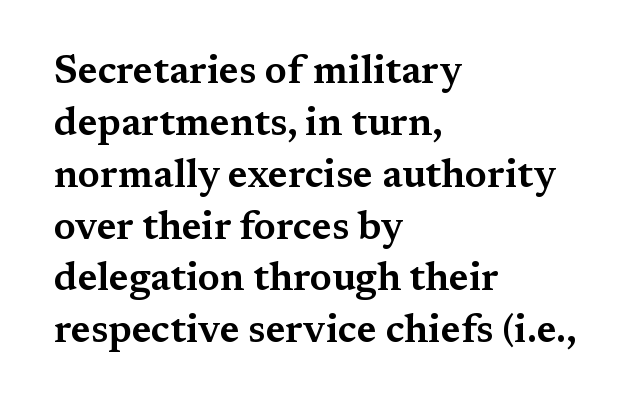
Caption: standard tracking, unaltered. Note the varied advance widths — an 'i' is clearly narrower than an 'm'. Decoration check: the copy has no underline. The lettering holds an erect, upright posture throughout. These lines stack with their left ends in a neat column.
